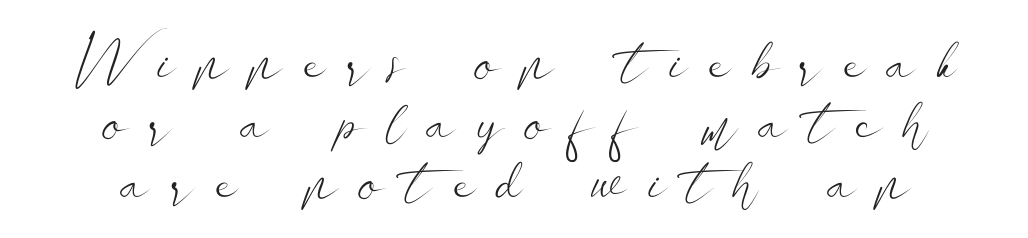
The image shows 61 px light, wide sans-serif type; set centered, tight line spacing (0.98x), unusually wide letter spacing (+0.37 em), not underlined; low stroke contrast and a small x-height.
